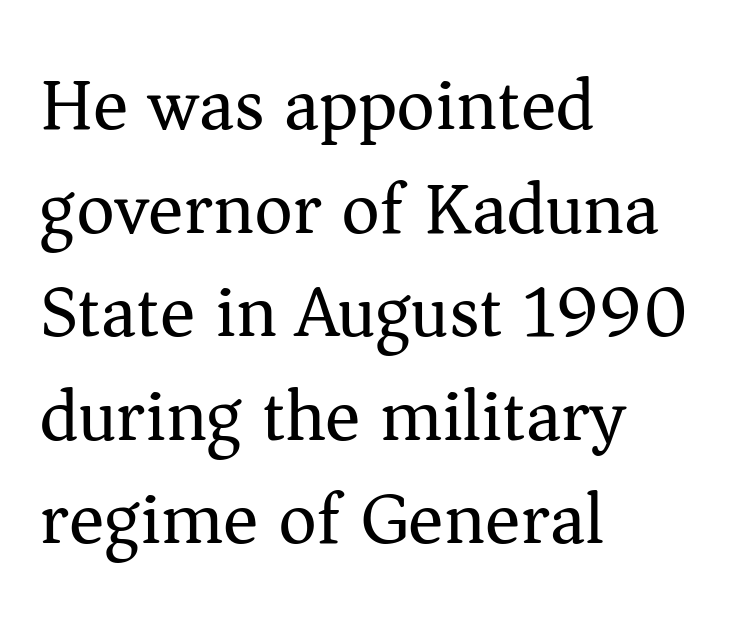
Q: Is the text bold? A: No.
Q: Is the text italic (slanted)? A: No, it is upright.
Q: Is the typeface a serif or a sans-serif typeface? A: Serif.
Q: Is the text underlined? A: No.
Q: How is the paragraph aligned? A: Left-aligned.
Q: Is the spacing between letters normal or unusually wide? A: Normal.
Q: Is the spacing between lines tight, normal or loose? A: Normal.
Q: Width (condensed, normal, or wide)? A: Normal.
Q: Stroke contrast? A: Medium.
Q: x-height? A: Medium.
Q: Monospaced? A: No.
